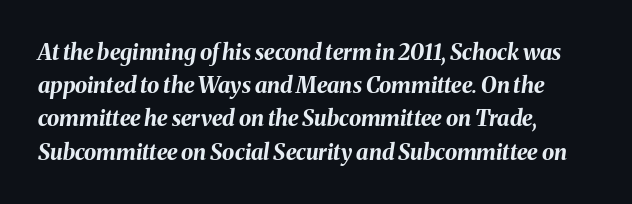
Q: Is the text bold? A: Yes.
Q: Is the text italic (slanted)? A: Yes, it leans right by about 8 degrees.
Q: Is the text underlined? A: No.
Q: How is the paragraph aligned? A: Left-aligned.
Q: Is the spacing between letters normal or unusually wide? A: Normal.
Q: Is the spacing between lines tight, normal or loose? A: Normal.
